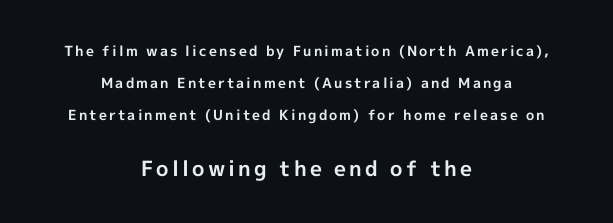
The image shows 21 px bold type, upright; set centered, loose line spacing (2.28x), not underlined; the second (bottom) block is 1.5x larger.
